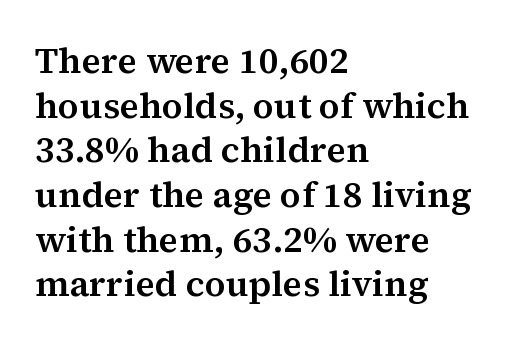
Q: Is the text italic (slanted)? A: No, it is upright.
Q: Is the typeface a serif or a sans-serif typeface? A: Serif.
Q: Is the text underlined? A: No.
Q: How is the paragraph aligned? A: Left-aligned.
Q: Is the spacing between letters normal or unusually wide? A: Normal.
Q: Width (condensed, normal, or wide)? A: Normal.
Q: Stroke contrast? A: Medium.
Q: x-height? A: Medium.
Q: Monospaced? A: No.
